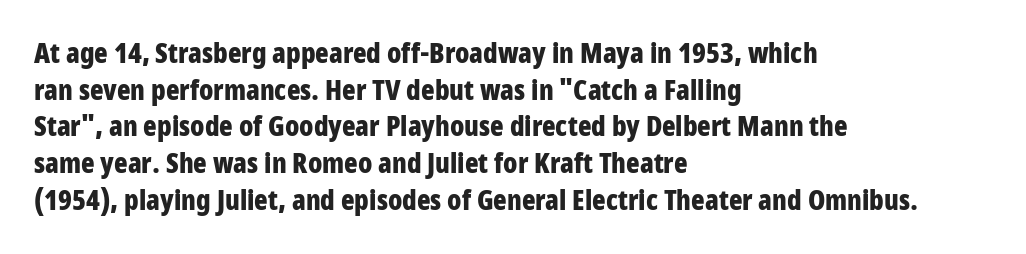
{"serif": "no", "italic": "no", "bold": "yes", "weight": "bold", "width": "condensed", "stroke_contrast": "low", "x_height": "large", "monospaced": "no", "underline": "no", "align": "left", "line_spacing": "normal", "line_spacing_ratio": 1.31, "letter_spacing": "normal", "letter_spacing_em": 0.0, "glyph_px": 28}
